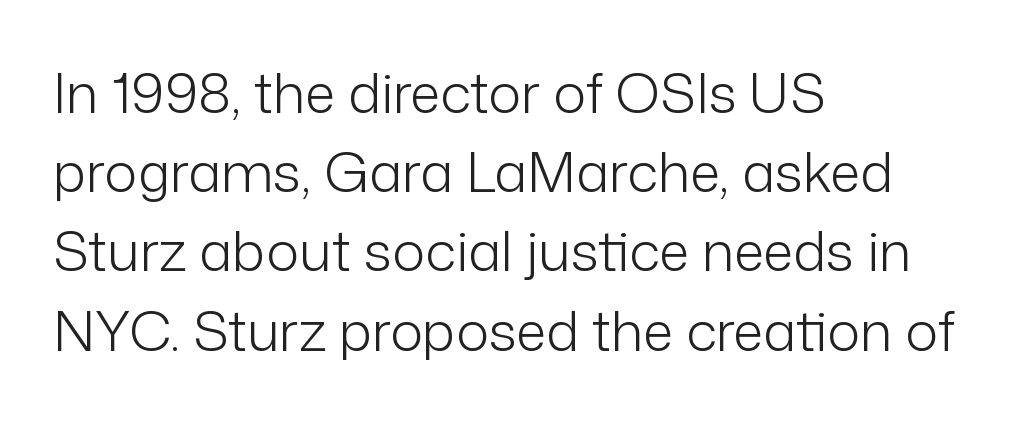
{"serif": "no", "italic": "no", "bold": "no", "weight": "light", "width": "normal", "stroke_contrast": "low", "x_height": "medium", "monospaced": "no", "underline": "no", "align": "left", "line_spacing": "normal", "line_spacing_ratio": 1.44, "letter_spacing": "normal", "letter_spacing_em": 0.0, "glyph_px": 55}
